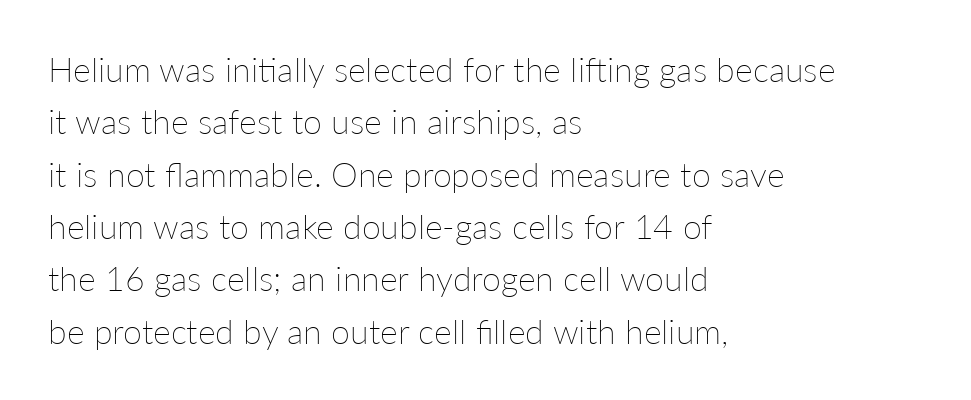
Q: Is the text bold? A: No.
Q: Is the text italic (slanted)? A: No, it is upright.
Q: Is the text underlined? A: No.
Q: How is the paragraph aligned? A: Left-aligned.
Q: Is the spacing between letters normal or unusually wide? A: Normal.
Q: Is the spacing between lines tight, normal or loose? A: Normal.
Q: Width (condensed, normal, or wide)? A: Normal.
Q: Stroke contrast? A: Low.
Q: x-height? A: Medium.
Q: Monospaced? A: No.
